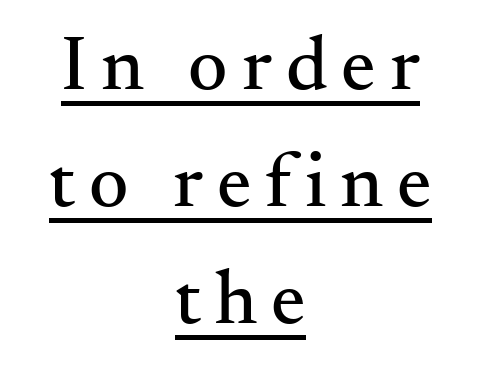
The typesetter has applied underlining to the passage shown. The glyphs in this specimen are seriffed. The rendering uses a moderate line-height, typical for paragraphs. Character widths vary here, with narrow letters taking less room than wide ones. This sample uses an upright cut, with every glyph sitting square on the baseline.
